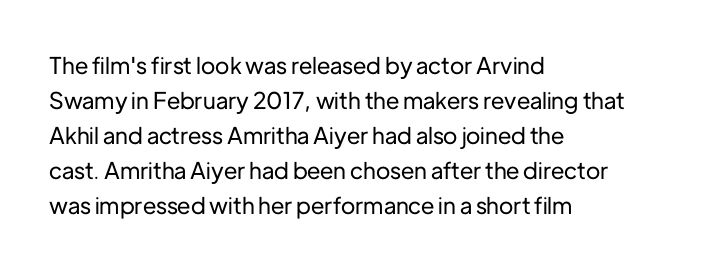
Left-aligned paragraph, ragged on the right. This sample uses an upright cut, with every glyph sitting square on the baseline. Only glyphs here, with clear space below each row. In terms of letterspacing, this is plain default setting. The line-height multiplier appears to be the usual default.
